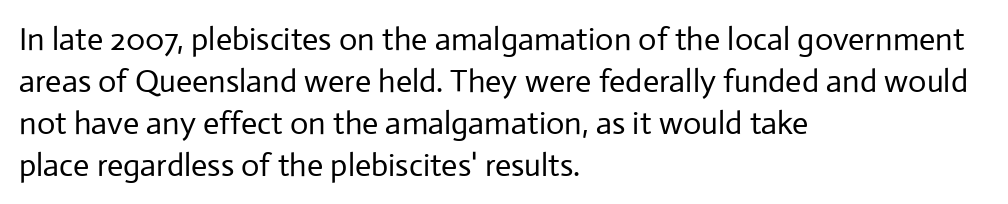
{"serif": "no", "italic": "no", "bold": "no", "weight": "regular", "width": "normal", "stroke_contrast": "low", "x_height": "medium", "monospaced": "no", "underline": "no", "align": "left", "line_spacing": "normal", "line_spacing_ratio": 1.31, "letter_spacing": "normal", "letter_spacing_em": 0.0, "glyph_px": 32}
